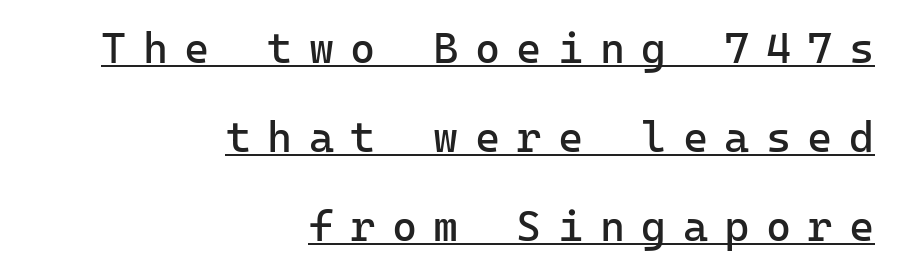
Characters follow at a spacing far wider than the type designer built in. Fixed-width glyphs throughout — classic coding-font behaviour. To sum up the face: it is a sans, with no serifs. Summary of weight: not heavy and not bold. The paragraph has a hard right edge and a soft left edge. Loosely led — the rows are spread out.
